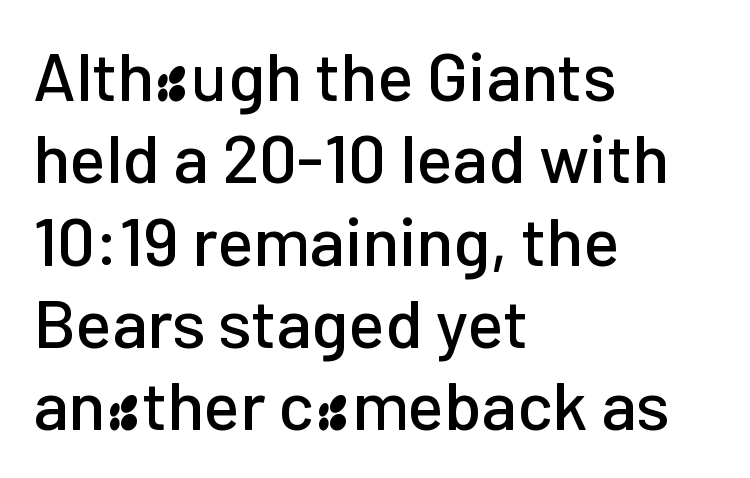
{"serif": "no", "italic": "no", "width": "normal", "stroke_contrast": "low", "x_height": "medium", "monospaced": "no", "underline": "no", "align": "left", "line_spacing_ratio": 1.21, "letter_spacing": "normal", "letter_spacing_em": 0.0, "glyph_px": 68}
